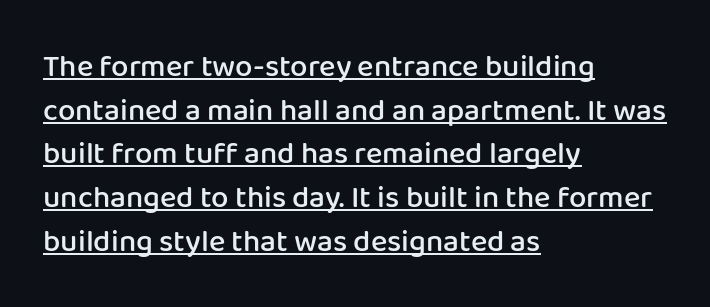
{"serif": "no", "italic": "no", "bold": "semi", "weight": "semibold", "width": "normal", "stroke_contrast": "low", "x_height": "medium", "monospaced": "no", "underline": "yes", "align": "left", "line_spacing": "normal", "line_spacing_ratio": 1.41, "letter_spacing": "normal", "letter_spacing_em": 0.0, "glyph_px": 31}
